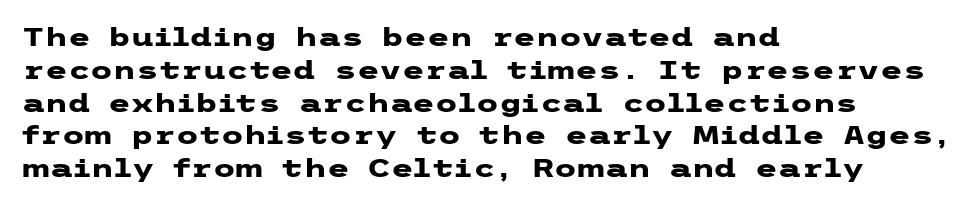
Reading down the column, the eye jumps a familiar distance to each next line. The passage shown is not underscored anywhere. Its strokes are broad and dark, the hallmark of bold type. Quick note: not italic, upright. Observe the ordinary spacing: letters are neighbours, not strangers. Line beginnings align vertically; line endings do not.
